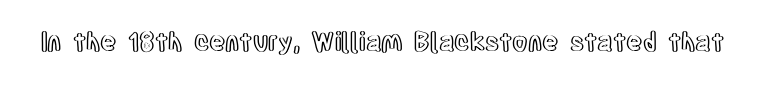
The image shows 25 px text type, upright; set normal letter spacing, not underlined.
